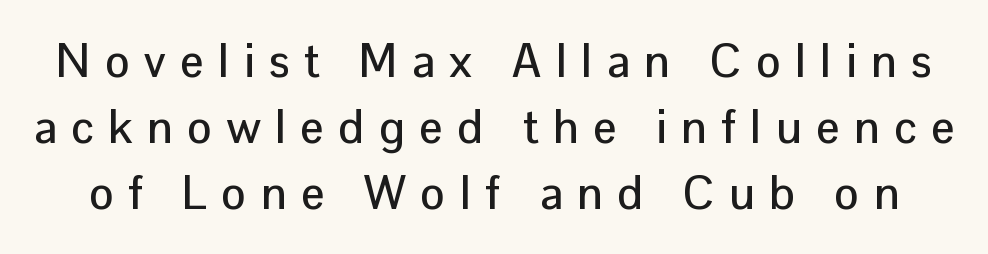
The image shows 46 px sans-serif type, upright; set normal line spacing (1.43x), unusually wide letter spacing (+0.32 em), not underlined; low stroke contrast and a medium x-height.
